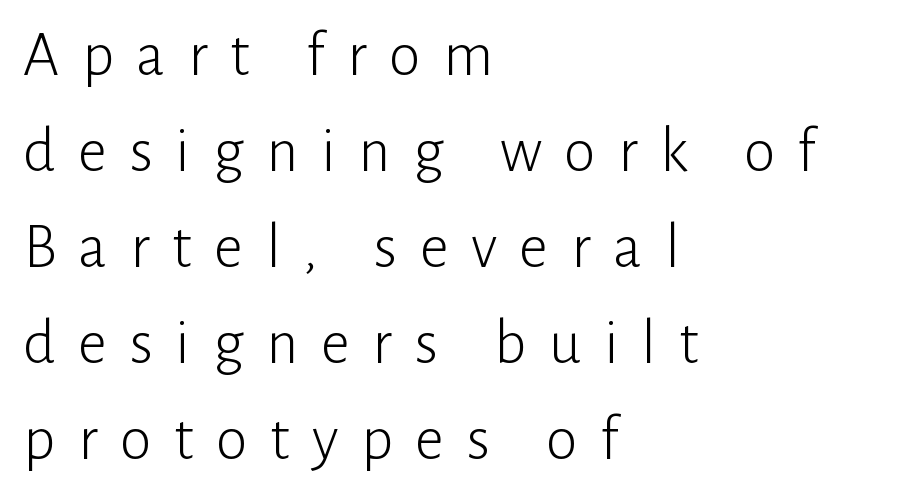
These lines are rendered in a variable-pitch font. Someone cranked the tracking dial way up on this one. The designer went with a sans here, leaving each stem footless. The paragraph has a hard left edge and a soft right edge. It's the straight-up-and-down kind of type. Glance below the letters and you will spot only blank space.
